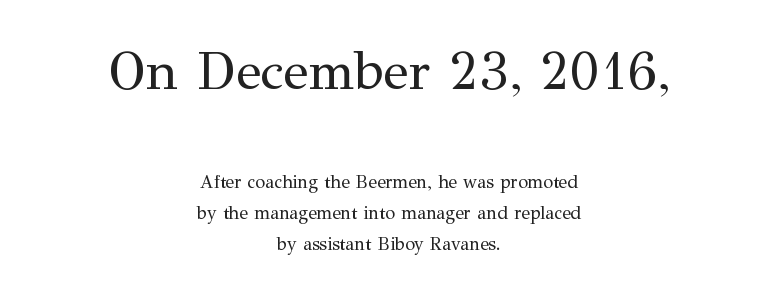
Q: Is the text bold? A: No.
Q: Is the text italic (slanted)? A: No, it is upright.
Q: Is the typeface a serif or a sans-serif typeface? A: Serif.
Q: Is the text underlined? A: No.
Q: How is the paragraph aligned? A: Centered.
Q: Is the spacing between letters normal or unusually wide? A: Normal.
Q: Is the spacing between lines tight, normal or loose? A: Normal.
Q: Which block of text is set in a larger size, the first (top) or the second (bottom)? A: The first (top) one.
Q: Width (condensed, normal, or wide)? A: Normal.
Q: Stroke contrast? A: Medium.
Q: x-height? A: Medium.
Q: Monospaced? A: No.
